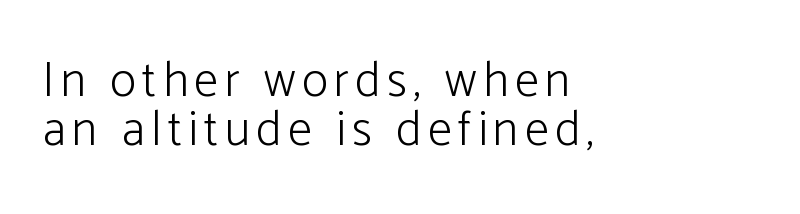
Designer's note — italics off, roman on. Character widths vary here, with narrow letters taking less room than wide ones. Is the block centered? No — it sits flush against the left margin. Stems here are at most as thick as an everyday book face. Letterform terminals end flat and unadorned throughout the passage.
